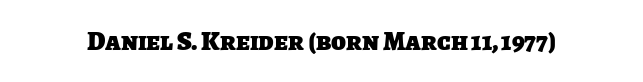
The image shows 27 px bold type; set normal letter spacing, not underlined.
